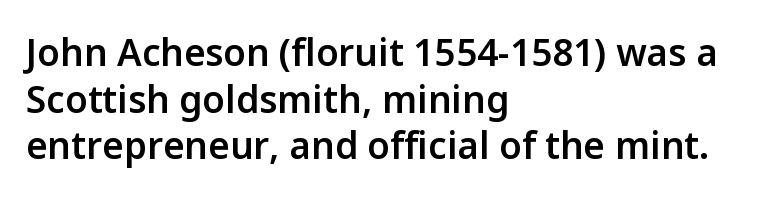
The image shows 37 px semibold sans-serif type, upright; set left-aligned, normal line spacing (1.26x), normal letter spacing, not underlined; low stroke contrast and a medium x-height.
